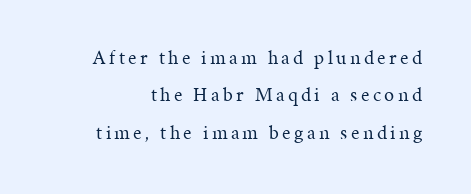
These glyphs show unthickened strokes, regular width or finer. Beneath every word, the page is bare. Every stem runs plumb, perpendicular to the baseline.
